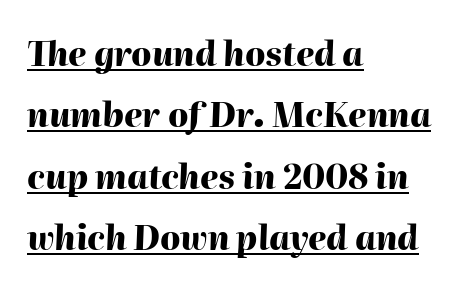
Q: Is the text bold? A: Yes.
Q: Is the text italic (slanted)? A: Yes, it leans right by about 2 degrees.
Q: Is the text underlined? A: Yes.
Q: How is the paragraph aligned? A: Left-aligned.
Q: Is the spacing between letters normal or unusually wide? A: Normal.
Q: Width (condensed, normal, or wide)? A: Normal.
Q: Stroke contrast? A: High.
Q: x-height? A: Medium.
Q: Monospaced? A: No.
